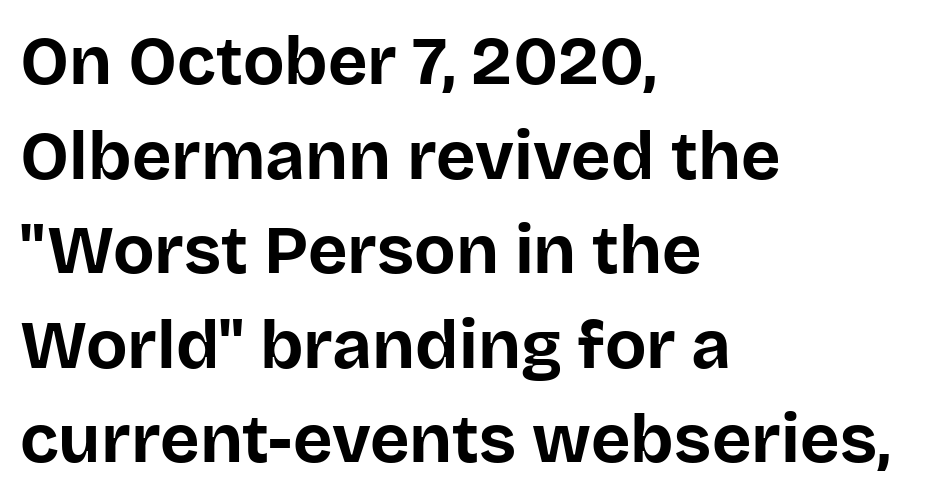
Q: Is the text bold? A: Yes.
Q: Is the text italic (slanted)? A: No, it is upright.
Q: Is the typeface a serif or a sans-serif typeface? A: Sans-serif.
Q: Is the text underlined? A: No.
Q: How is the paragraph aligned? A: Left-aligned.
Q: Is the spacing between letters normal or unusually wide? A: Normal.
Q: Is the spacing between lines tight, normal or loose? A: Normal.
Q: Width (condensed, normal, or wide)? A: Normal.
Q: Stroke contrast? A: Low.
Q: x-height? A: Large.
Q: Monospaced? A: No.
